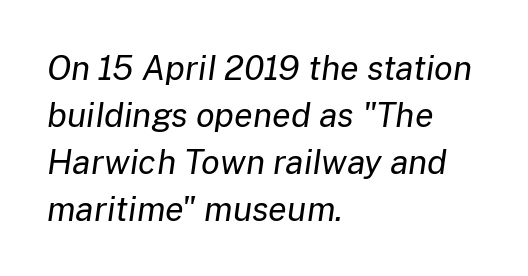
The image shows 34 px regular-weight type, italic (leaning right); set left-aligned, normal line spacing (1.38x), normal letter spacing, not underlined; low stroke contrast and a medium x-height.
